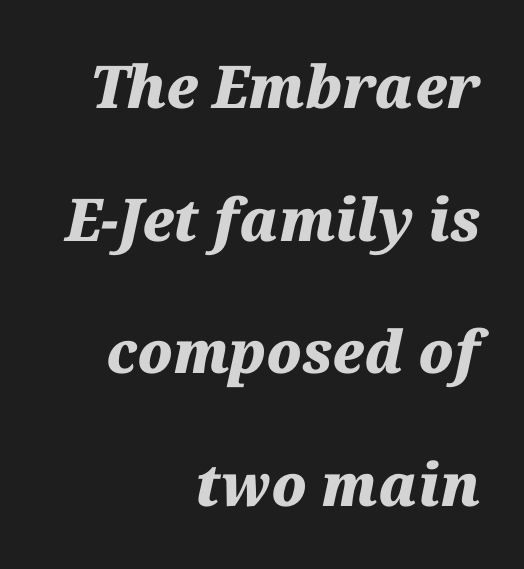
The image shows 59 px heavy type, italic (leaning right); set right-aligned, loose line spacing (2.25x), normal letter spacing, not underlined; medium stroke contrast and a medium x-height.
